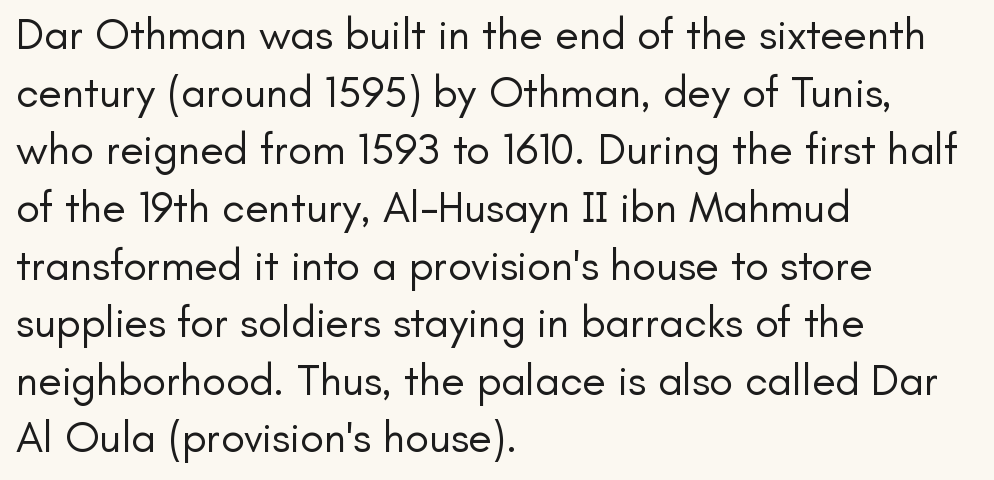
Q: Is the text bold? A: No.
Q: Is the text italic (slanted)? A: No, it is upright.
Q: Is the typeface a serif or a sans-serif typeface? A: Sans-serif.
Q: Is the text underlined? A: No.
Q: How is the paragraph aligned? A: Left-aligned.
Q: Is the spacing between letters normal or unusually wide? A: Normal.
Q: Is the spacing between lines tight, normal or loose? A: Normal.
Q: Width (condensed, normal, or wide)? A: Normal.
Q: Stroke contrast? A: Low.
Q: x-height? A: Small.
Q: Monospaced? A: No.
